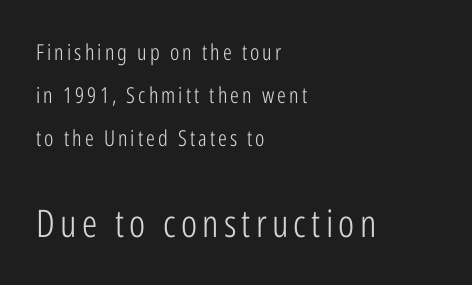
The image shows 38 px light, condensed sans-serif type, upright; set left-aligned, loose line spacing (1.96x), not underlined; the second (bottom) block is 1.73x larger; low stroke contrast and a medium x-height.
